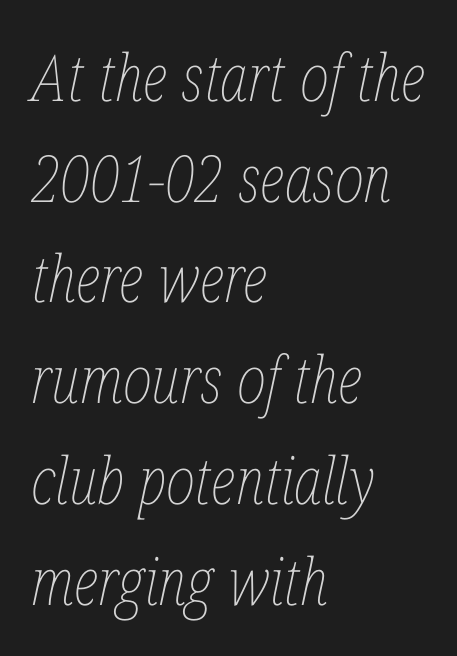
The image shows 65 px thin, condensed type, italic (leaning right); set left-aligned, normal line spacing (1.55x), normal letter spacing, not underlined; low stroke contrast and a medium x-height.
